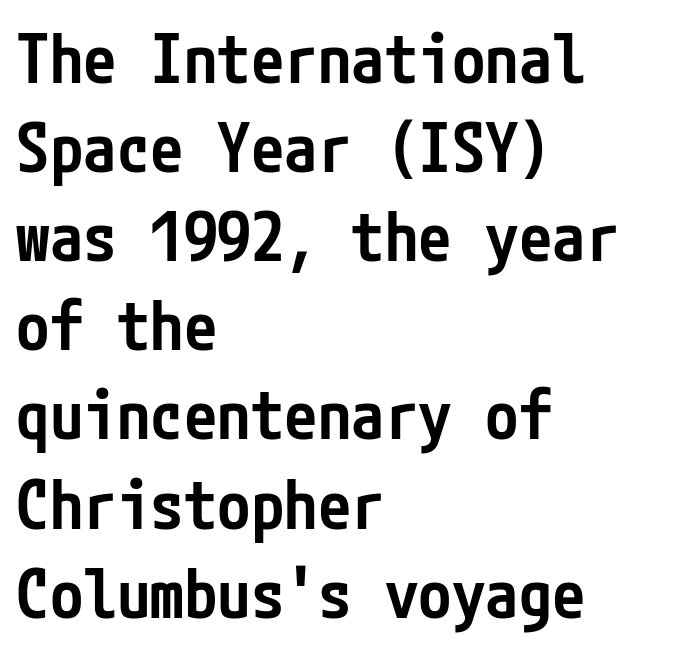
Q: Is the text bold? A: Semi-bold.
Q: Is the text italic (slanted)? A: No, it is upright.
Q: Is the typeface a serif or a sans-serif typeface? A: Sans-serif.
Q: Is the text underlined? A: No.
Q: How is the paragraph aligned? A: Left-aligned.
Q: Is the spacing between letters normal or unusually wide? A: Normal.
Q: Is the spacing between lines tight, normal or loose? A: Normal.
Q: Width (condensed, normal, or wide)? A: Condensed.
Q: Stroke contrast? A: Low.
Q: x-height? A: Medium.
